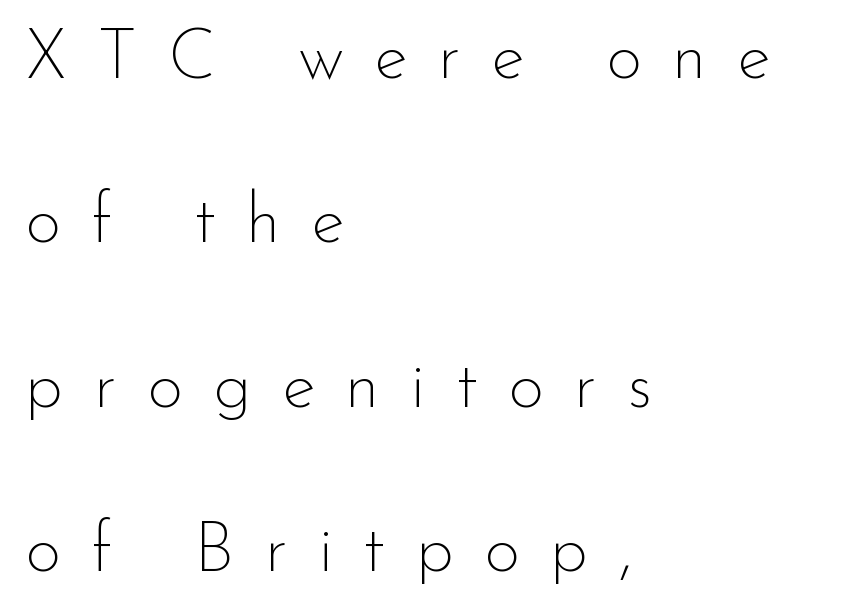
The image shows 70 px thin sans-serif type, upright; set left-aligned, loose line spacing (2.35x), unusually wide letter spacing (+0.43 em), not underlined; low stroke contrast and a small x-height.
